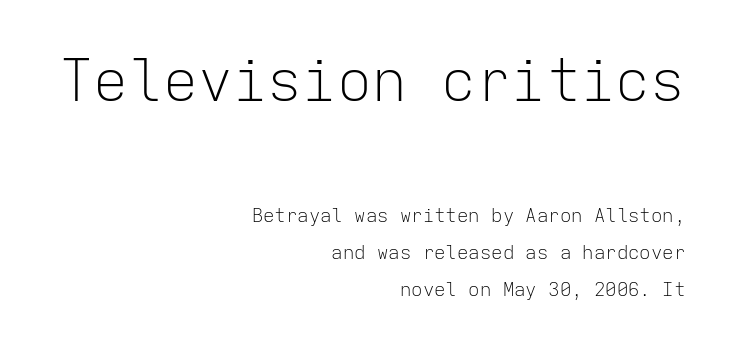
The image shows 58 px light sans-serif type, upright, monospaced; set right-aligned, loose line spacing (1.93x), normal letter spacing, not underlined; the first (top) block is 3.05x larger; low stroke contrast and a medium x-height.
